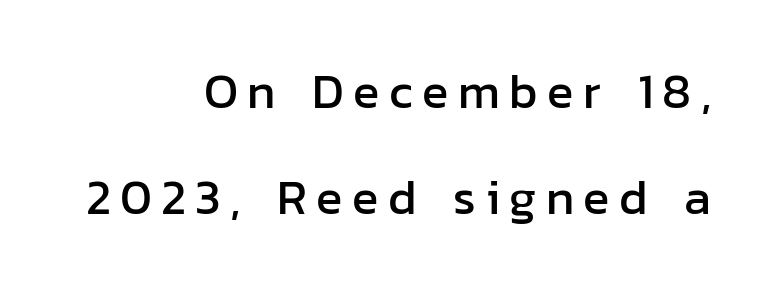
Q: Is the text italic (slanted)? A: No, it is upright.
Q: Is the typeface a serif or a sans-serif typeface? A: Sans-serif.
Q: Is the text underlined? A: No.
Q: How is the paragraph aligned? A: Right-aligned.
Q: Is the spacing between lines tight, normal or loose? A: Loose.
Q: Width (condensed, normal, or wide)? A: Normal.
Q: Stroke contrast? A: Low.
Q: x-height? A: Medium.
Q: Monospaced? A: No.
